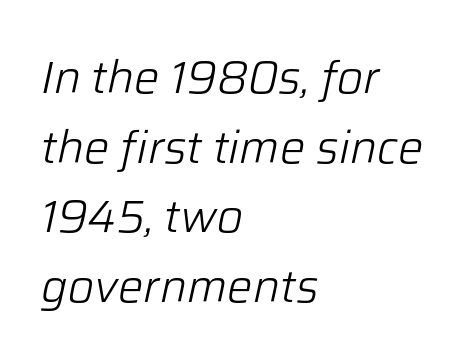
Q: Is the text bold? A: No.
Q: Is the text italic (slanted)? A: Yes, it leans right by about 12 degrees.
Q: Is the text underlined? A: No.
Q: How is the paragraph aligned? A: Left-aligned.
Q: Is the spacing between letters normal or unusually wide? A: Normal.
Q: Is the spacing between lines tight, normal or loose? A: Normal.
Q: Width (condensed, normal, or wide)? A: Normal.
Q: Stroke contrast? A: Low.
Q: x-height? A: Medium.
Q: Monospaced? A: No.
